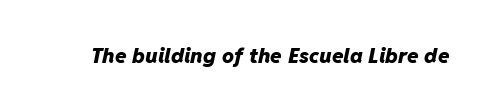
{"italic": "yes", "lean": "right", "slant_degrees": 11, "bold": "yes", "underline": "no", "letter_spacing": "normal", "letter_spacing_em": 0.0, "glyph_px": 21}
